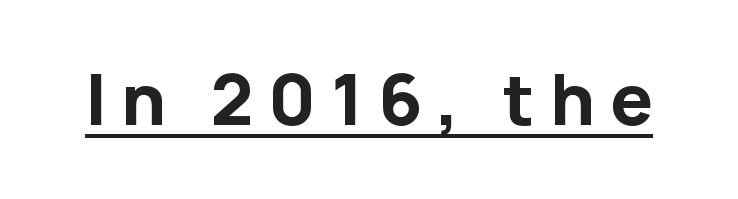
Q: Is the text bold? A: Yes.
Q: Is the text italic (slanted)? A: No, it is upright.
Q: Is the typeface a serif or a sans-serif typeface? A: Sans-serif.
Q: Is the text underlined? A: Yes.
Q: Is the spacing between letters normal or unusually wide? A: Unusually wide.
Q: Width (condensed, normal, or wide)? A: Normal.
Q: Stroke contrast? A: Low.
Q: x-height? A: Medium.
Q: Monospaced? A: No.
